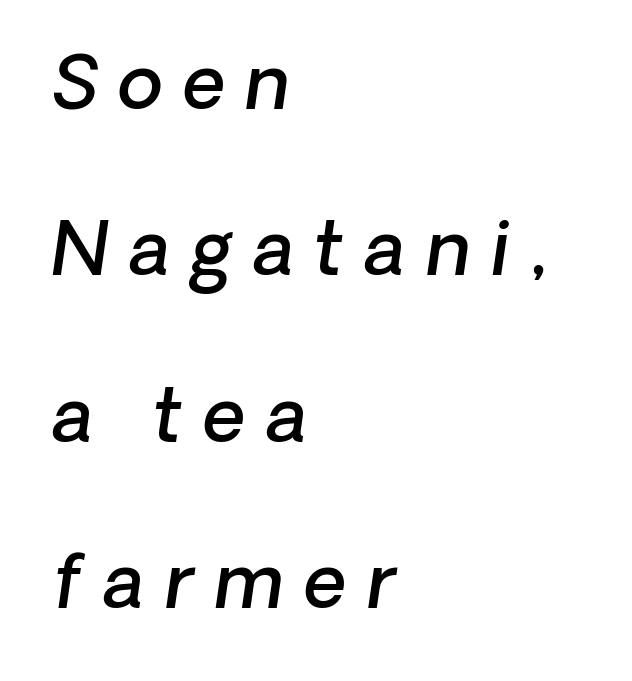
The image shows 74 px semibold sans-serif type; set left-aligned, loose line spacing (2.25x), unusually wide letter spacing (+0.28 em), not underlined; low stroke contrast and a medium x-height.
